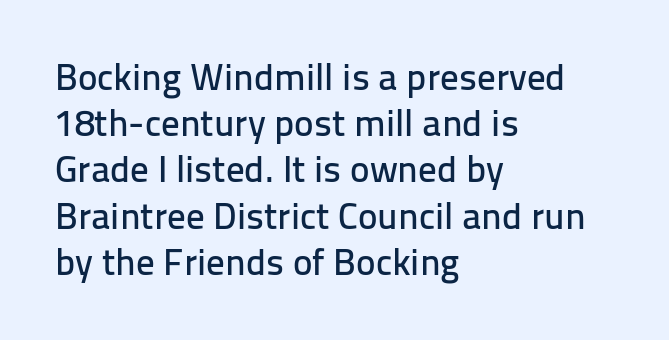
{"serif": "no", "italic": "no", "width": "normal", "stroke_contrast": "low", "x_height": "medium", "monospaced": "no", "underline": "no", "align": "left", "line_spacing": "normal", "line_spacing_ratio": 1.25, "letter_spacing": "normal", "letter_spacing_em": 0.0, "glyph_px": 37}
